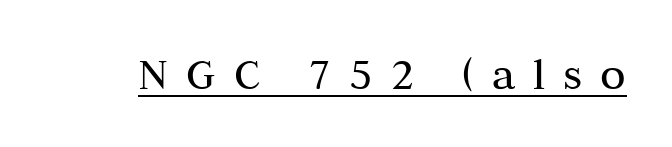
Vertical strokes here are truly vertical. I'd call this a serif setting — the letters wear small feet. Honestly, the underline is the first thing you notice here. On a weight scale, this lands at 450 or below.
